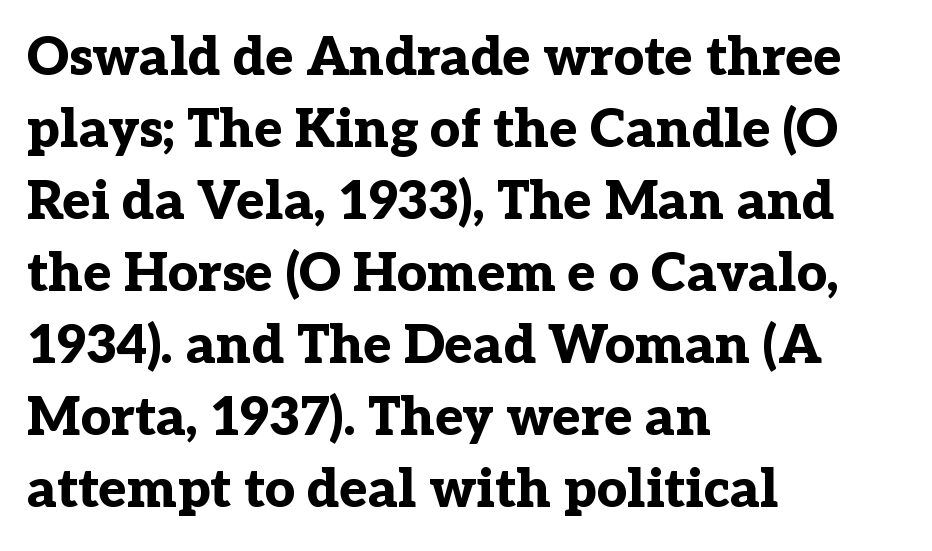
{"serif": "yes", "italic": "no", "bold": "yes", "weight": "bold", "width": "normal", "stroke_contrast": "low", "x_height": "medium", "monospaced": "no", "underline": "no", "align": "left", "line_spacing": "normal", "line_spacing_ratio": 1.36, "letter_spacing": "normal", "letter_spacing_em": 0.0, "glyph_px": 53}
